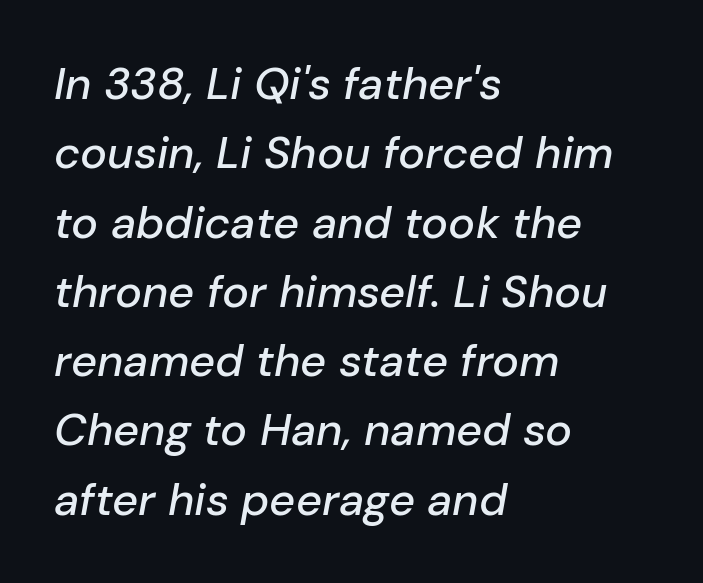
{"italic": "yes", "lean": "right", "slant_degrees": 10, "width": "normal", "stroke_contrast": "low", "x_height": "medium", "monospaced": "no", "underline": "no", "align": "left", "line_spacing": "normal", "line_spacing_ratio": 1.54, "letter_spacing": "normal", "letter_spacing_em": 0.0, "glyph_px": 45}
